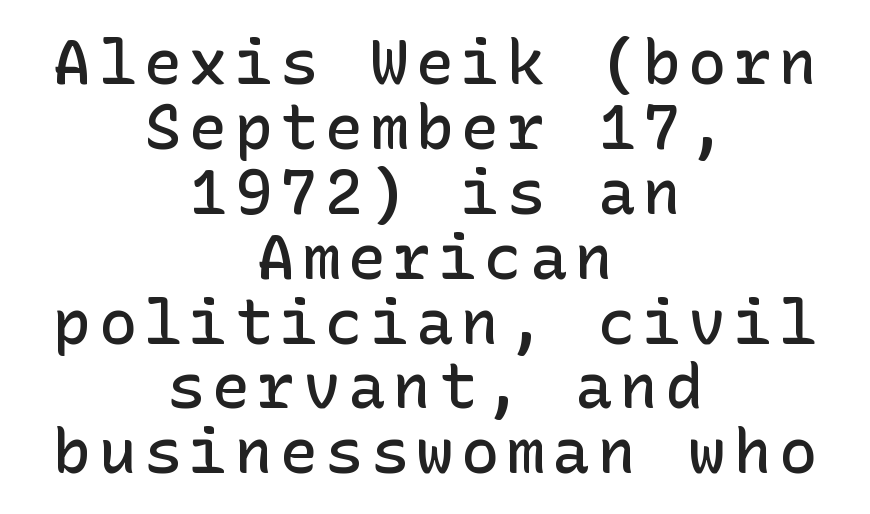
Q: Is the text bold? A: Semi-bold.
Q: Is the text italic (slanted)? A: No, it is upright.
Q: Is the typeface a serif or a sans-serif typeface? A: Sans-serif.
Q: Is the text underlined? A: No.
Q: How is the paragraph aligned? A: Centered.
Q: Is the spacing between lines tight, normal or loose? A: Tight.
Q: Width (condensed, normal, or wide)? A: Normal.
Q: Stroke contrast? A: Low.
Q: x-height? A: Medium.
